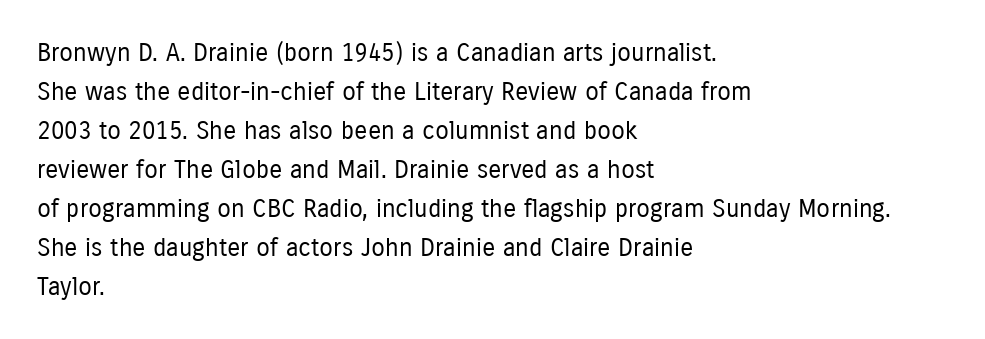
{"italic": "no", "bold": "no", "underline": "no", "align": "left", "line_spacing": "normal", "line_spacing_ratio": 1.56, "letter_spacing": "normal", "letter_spacing_em": 0.0, "glyph_px": 25}
